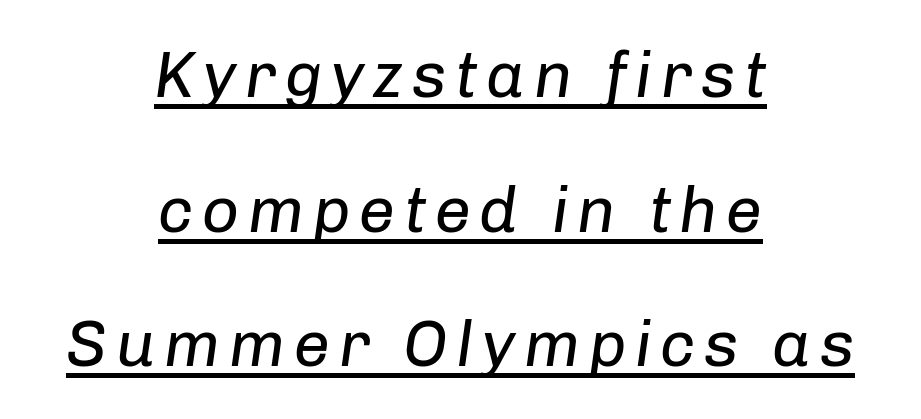
{"italic": "yes", "lean": "right", "slant_degrees": 8, "bold": "no", "weight": "regular", "width": "normal", "stroke_contrast": "low", "x_height": "medium", "monospaced": "no", "underline": "yes", "align": "center", "line_spacing": "loose", "line_spacing_ratio": 2.07, "glyph_px": 65}
